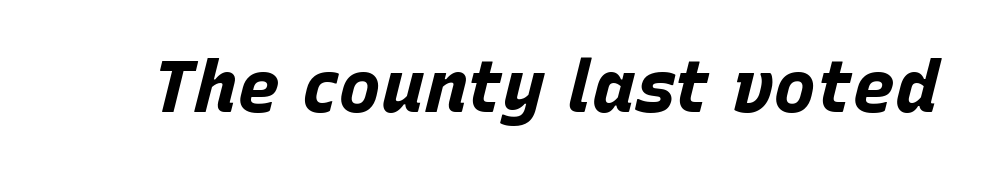
Q: Is the text bold? A: Yes.
Q: Is the text italic (slanted)? A: Yes, it leans right by about 15 degrees.
Q: Is the text underlined? A: No.
Q: Is the spacing between letters normal or unusually wide? A: Normal.
Q: Width (condensed, normal, or wide)? A: Normal.
Q: Stroke contrast? A: Low.
Q: x-height? A: Large.
Q: Monospaced? A: No.
